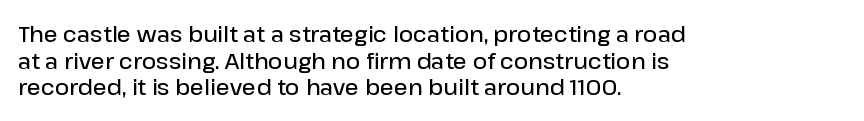
Q: Is the text bold? A: Semi-bold.
Q: Is the text italic (slanted)? A: No, it is upright.
Q: Is the text underlined? A: No.
Q: How is the paragraph aligned? A: Left-aligned.
Q: Is the spacing between letters normal or unusually wide? A: Normal.
